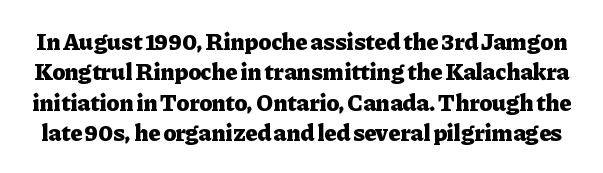
{"italic": "no", "bold": "yes", "underline": "no", "line_spacing": "normal", "line_spacing_ratio": 1.27, "letter_spacing": "normal", "letter_spacing_em": 0.0, "glyph_px": 24}
